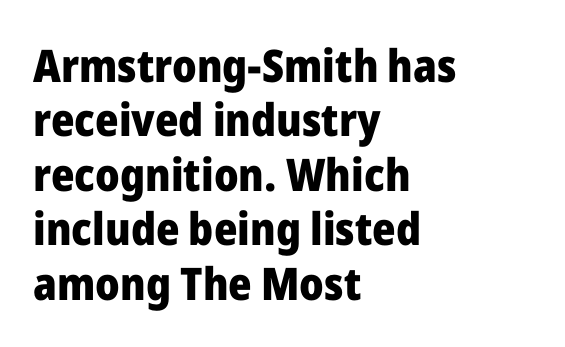
Q: Is the text bold? A: Yes.
Q: Is the text italic (slanted)? A: No, it is upright.
Q: Is the typeface a serif or a sans-serif typeface? A: Sans-serif.
Q: Is the text underlined? A: No.
Q: How is the paragraph aligned? A: Left-aligned.
Q: Is the spacing between letters normal or unusually wide? A: Normal.
Q: Width (condensed, normal, or wide)? A: Normal.
Q: Stroke contrast? A: Low.
Q: x-height? A: Medium.
Q: Monospaced? A: No.
